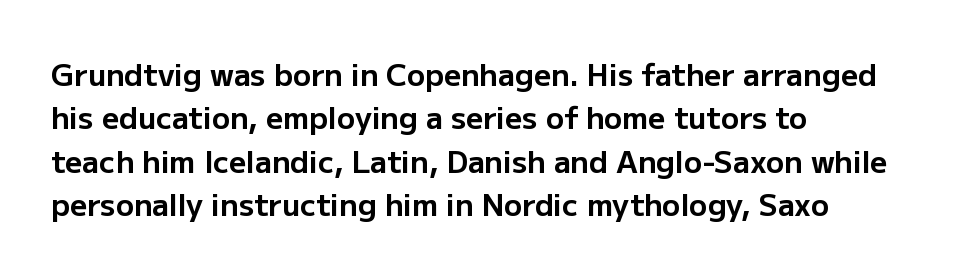
{"serif": "no", "italic": "no", "bold": "yes", "weight": "bold", "width": "normal", "stroke_contrast": "low", "x_height": "medium", "monospaced": "no", "underline": "no", "align": "left", "line_spacing": "normal", "line_spacing_ratio": 1.45, "letter_spacing": "normal", "letter_spacing_em": 0.0, "glyph_px": 30}
